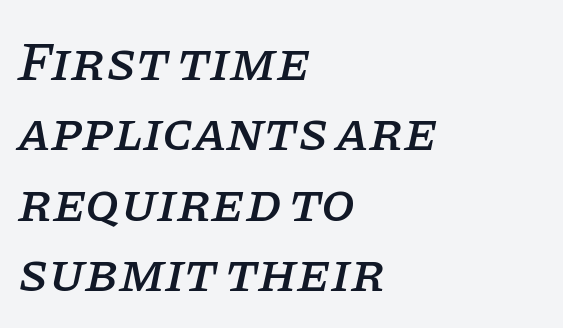
The image shows 55 px serif type, italic (leaning right); set left-aligned, normal line spacing (1.28x), normal letter spacing, not underlined; low stroke contrast and a large x-height.
